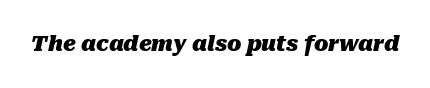
The image shows 21 px bold type, italic (leaning right); set normal letter spacing, not underlined.
